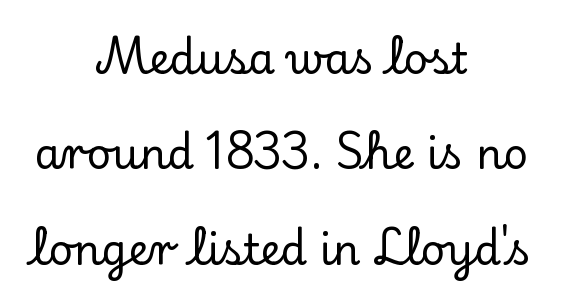
{"serif": "yes", "italic": "no", "width": "normal", "stroke_contrast": "low", "x_height": "small", "monospaced": "no", "underline": "no", "align": "center", "line_spacing": "loose", "line_spacing_ratio": 2.27, "letter_spacing": "normal", "letter_spacing_em": 0.0, "glyph_px": 42}
